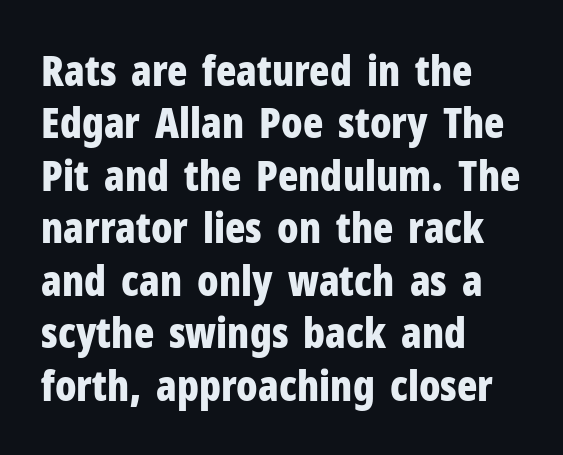
Q: Is the text bold? A: Yes.
Q: Is the text italic (slanted)? A: No, it is upright.
Q: Is the typeface a serif or a sans-serif typeface? A: Sans-serif.
Q: Is the text underlined? A: No.
Q: How is the paragraph aligned? A: Left-aligned.
Q: Is the spacing between letters normal or unusually wide? A: Normal.
Q: Is the spacing between lines tight, normal or loose? A: Normal.
Q: Width (condensed, normal, or wide)? A: Condensed.
Q: Stroke contrast? A: Low.
Q: x-height? A: Medium.
Q: Monospaced? A: No.
